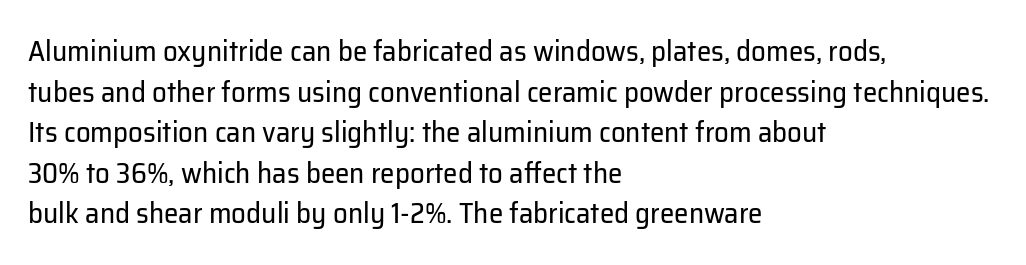
{"serif": "no", "italic": "no", "bold": "no", "weight": "regular", "width": "normal", "stroke_contrast": "low", "x_height": "medium", "monospaced": "no", "underline": "no", "align": "left", "line_spacing": "normal", "line_spacing_ratio": 1.4, "letter_spacing": "normal", "letter_spacing_em": 0.0, "glyph_px": 29}
